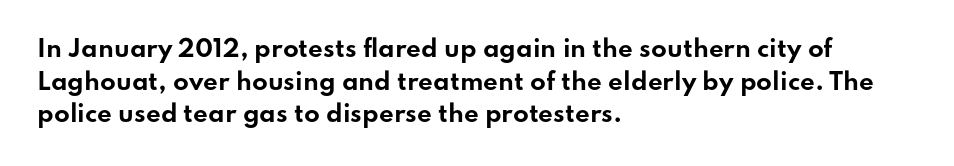
The image shows 23 px bold type, upright; set left-aligned, normal line spacing (1.42x), normal letter spacing, not underlined.
